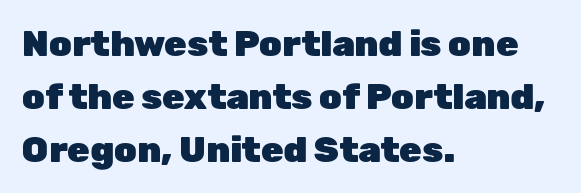
Q: Is the text bold? A: Yes.
Q: Is the text italic (slanted)? A: No, it is upright.
Q: Is the typeface a serif or a sans-serif typeface? A: Sans-serif.
Q: Is the text underlined? A: No.
Q: How is the paragraph aligned? A: Left-aligned.
Q: Is the spacing between letters normal or unusually wide? A: Normal.
Q: Is the spacing between lines tight, normal or loose? A: Normal.
Q: Width (condensed, normal, or wide)? A: Normal.
Q: Stroke contrast? A: Low.
Q: x-height? A: Medium.
Q: Monospaced? A: No.
